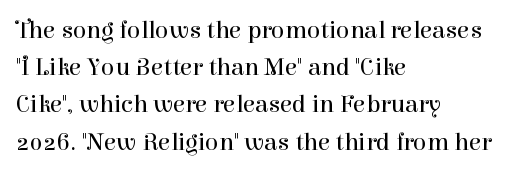
Q: Is the text bold? A: No.
Q: Is the text italic (slanted)? A: No, it is upright.
Q: Is the text underlined? A: No.
Q: How is the paragraph aligned? A: Left-aligned.
Q: Is the spacing between letters normal or unusually wide? A: Normal.
Q: Is the spacing between lines tight, normal or loose? A: Normal.
